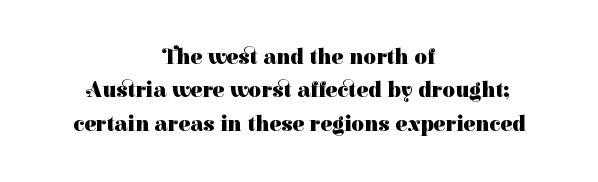
This is heavy type, rendered in bold. Compared with typical body copy, the letter spacing here is the same. Letters rest on an invisible, unmarked baseline. The lettering stays uniformly vertical, giving the passage a roman look. A normal amount of white space separates one row of letters from the next.
